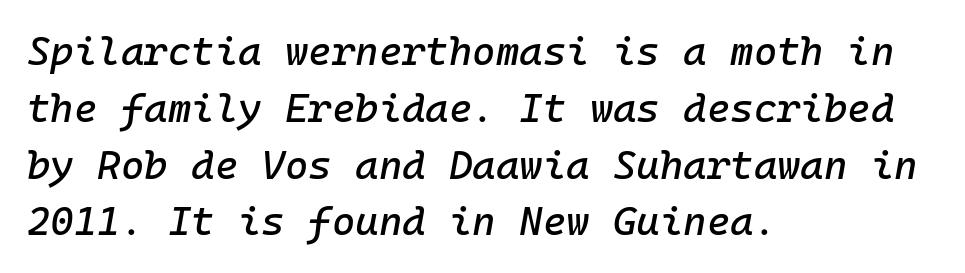
{"italic": "yes", "lean": "right", "slant_degrees": 10, "width": "normal", "stroke_contrast": "low", "x_height": "medium", "monospaced": "yes", "underline": "no", "align": "left", "line_spacing": "normal", "line_spacing_ratio": 1.42, "letter_spacing": "normal", "letter_spacing_em": 0.0, "glyph_px": 40}
